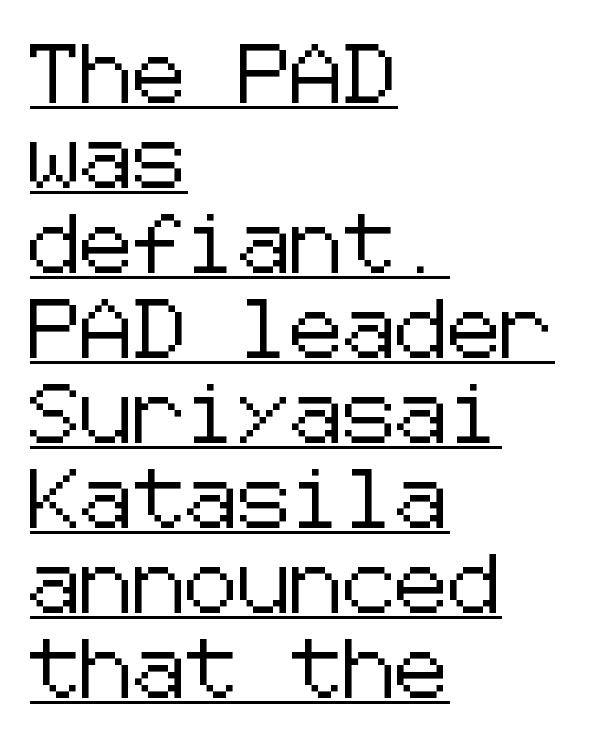
The image shows 59 px sans-serif type, upright; set left-aligned, normal line spacing (1.44x), normal letter spacing, underlined; low stroke contrast and a medium x-height.
